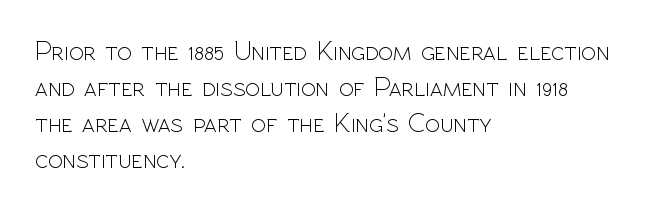
{"italic": "no", "bold": "no", "underline": "no", "align": "left", "line_spacing": "normal", "line_spacing_ratio": 1.33, "letter_spacing": "normal", "letter_spacing_em": 0.0, "glyph_px": 27}
